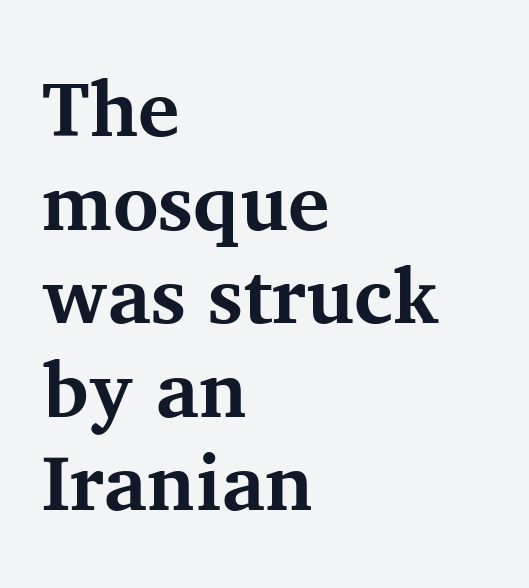
Q: Is the text bold? A: Yes.
Q: Is the text italic (slanted)? A: No, it is upright.
Q: Is the typeface a serif or a sans-serif typeface? A: Serif.
Q: Is the text underlined? A: No.
Q: How is the paragraph aligned? A: Left-aligned.
Q: Is the spacing between letters normal or unusually wide? A: Normal.
Q: Width (condensed, normal, or wide)? A: Normal.
Q: Stroke contrast? A: Medium.
Q: x-height? A: Medium.
Q: Monospaced? A: No.
